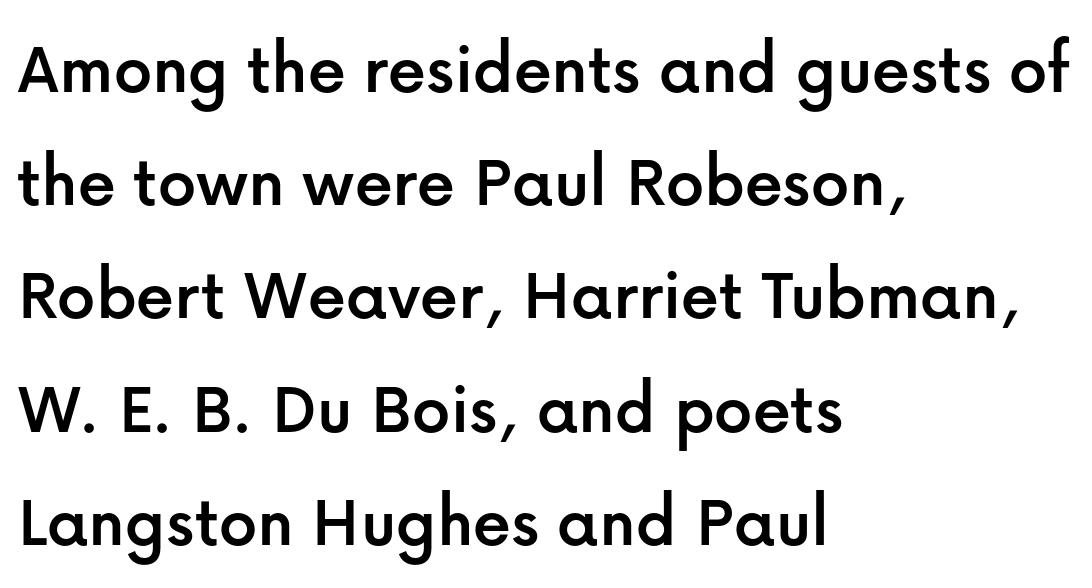
Q: Is the text italic (slanted)? A: No, it is upright.
Q: Is the typeface a serif or a sans-serif typeface? A: Sans-serif.
Q: Is the text underlined? A: No.
Q: How is the paragraph aligned? A: Left-aligned.
Q: Is the spacing between letters normal or unusually wide? A: Normal.
Q: Is the spacing between lines tight, normal or loose? A: Normal.
Q: Width (condensed, normal, or wide)? A: Normal.
Q: Stroke contrast? A: Low.
Q: x-height? A: Medium.
Q: Monospaced? A: No.
